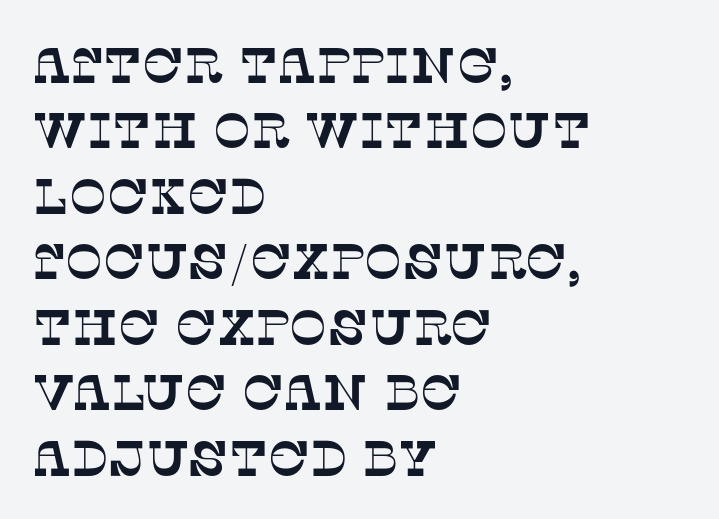
{"serif": "yes", "width": "normal", "stroke_contrast": "low", "x_height": "large", "monospaced": "no", "underline": "no", "align": "left", "line_spacing": "normal", "line_spacing_ratio": 1.31, "letter_spacing": "normal", "letter_spacing_em": 0.0, "glyph_px": 50}
